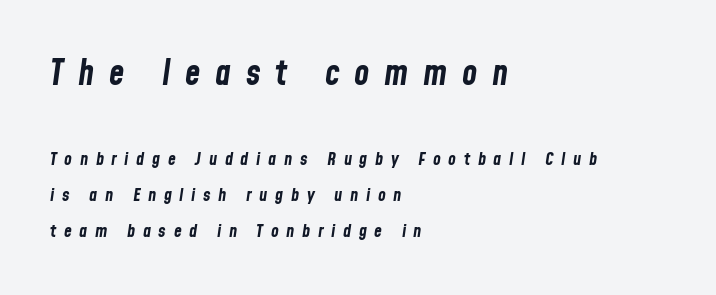
Q: Is the text bold? A: Yes.
Q: Is the text italic (slanted)? A: Yes, it leans right by about 8 degrees.
Q: Is the text underlined? A: No.
Q: How is the paragraph aligned? A: Left-aligned.
Q: Is the spacing between letters normal or unusually wide? A: Unusually wide.
Q: Is the spacing between lines tight, normal or loose? A: Loose.
Q: Which block of text is set in a larger size, the first (top) or the second (bottom)? A: The first (top) one.
Q: Width (condensed, normal, or wide)? A: Condensed.
Q: Stroke contrast? A: Low.
Q: x-height? A: Medium.
Q: Monospaced? A: No.
